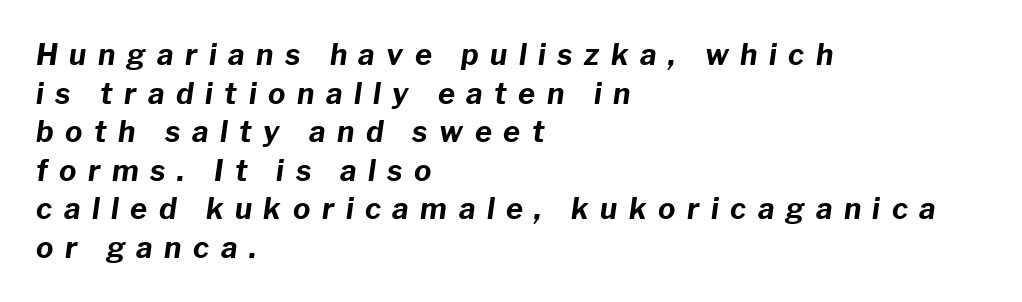
Q: Is the text bold? A: Yes.
Q: Is the text italic (slanted)? A: Yes, it leans right by about 8 degrees.
Q: Is the text underlined? A: No.
Q: How is the paragraph aligned? A: Left-aligned.
Q: Is the spacing between letters normal or unusually wide? A: Unusually wide.
Q: Is the spacing between lines tight, normal or loose? A: Normal.
Q: Width (condensed, normal, or wide)? A: Normal.
Q: Stroke contrast? A: Low.
Q: x-height? A: Medium.
Q: Monospaced? A: No.
